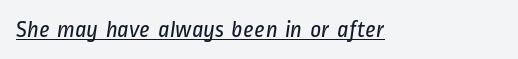
The image shows 24 px text type; set normal letter spacing, underlined.
